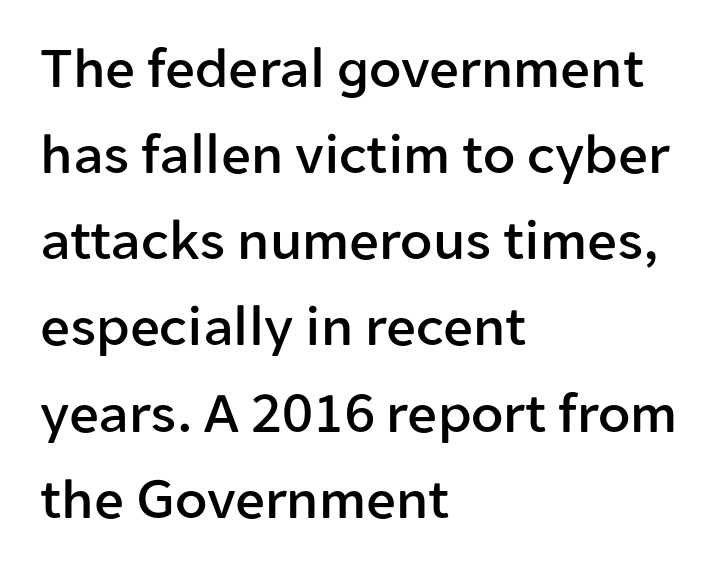
{"serif": "no", "italic": "no", "width": "normal", "stroke_contrast": "low", "x_height": "medium", "monospaced": "no", "underline": "no", "align": "left", "line_spacing": "normal", "line_spacing_ratio": 1.46, "letter_spacing": "normal", "letter_spacing_em": 0.0, "glyph_px": 59}
